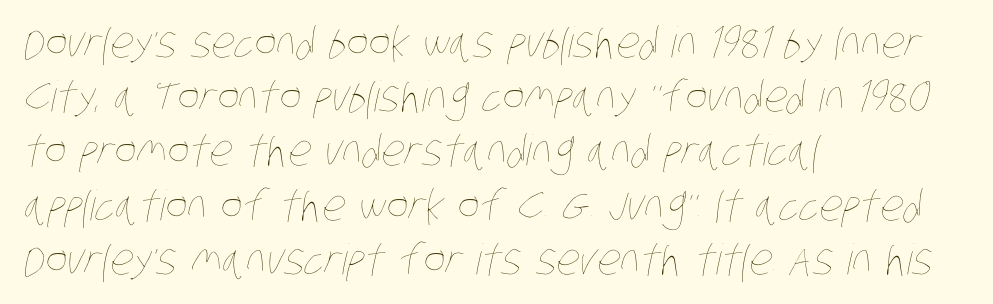
Q: Is the text bold? A: No.
Q: Is the text underlined? A: No.
Q: How is the paragraph aligned? A: Left-aligned.
Q: Is the spacing between letters normal or unusually wide? A: Normal.
Q: Is the spacing between lines tight, normal or loose? A: Normal.
Q: Width (condensed, normal, or wide)? A: Condensed.
Q: Stroke contrast? A: Low.
Q: x-height? A: Large.
Q: Monospaced? A: No.
